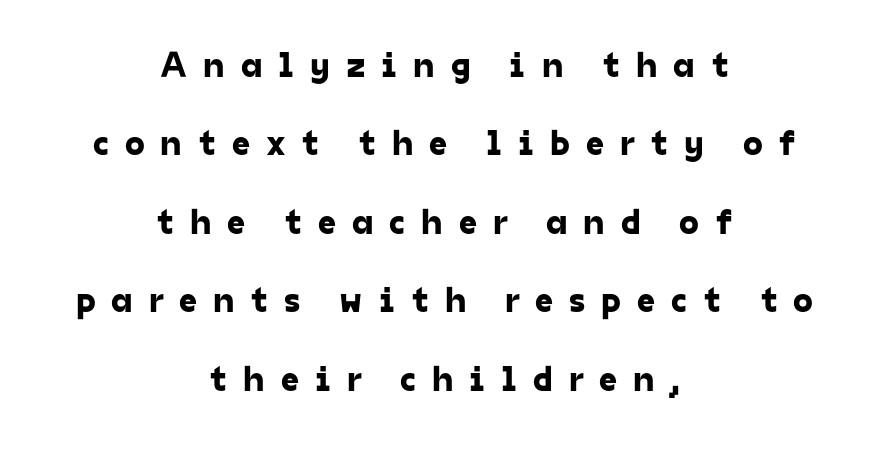
The image shows 36 px sans-serif type; set centered, loose line spacing (2.18x), unusually wide letter spacing (+0.44 em), not underlined; low stroke contrast and a medium x-height.
